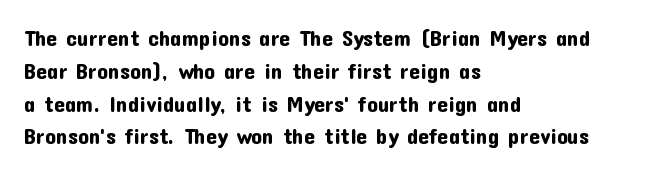
{"italic": "no", "underline": "no", "align": "left", "line_spacing": "normal", "line_spacing_ratio": 1.49, "letter_spacing": "normal", "letter_spacing_em": 0.0, "glyph_px": 22}
